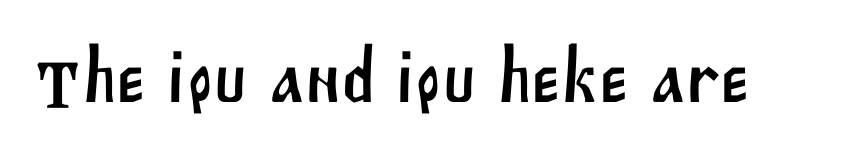
Q: Is the typeface a serif or a sans-serif typeface? A: Sans-serif.
Q: Is the text underlined? A: No.
Q: Is the spacing between letters normal or unusually wide? A: Normal.
Q: Width (condensed, normal, or wide)? A: Normal.
Q: Stroke contrast? A: Medium.
Q: x-height? A: Large.
Q: Monospaced? A: No.
